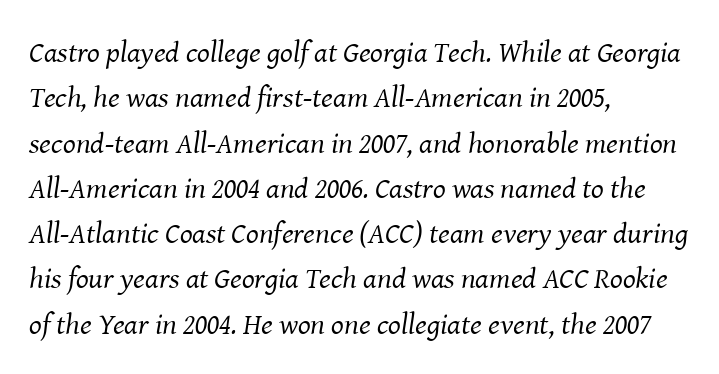
Tall strokes in this sample are angled rather than plumb. The cut favours lightness, reaching ordinary text weight at its darkest. These lines are rendered in a variable-pitch font. The tracking reads as untouched default to a designer's eye. Words float on clear page, feet unadorned. How would I describe the line gaps? Plain and ordinary.
